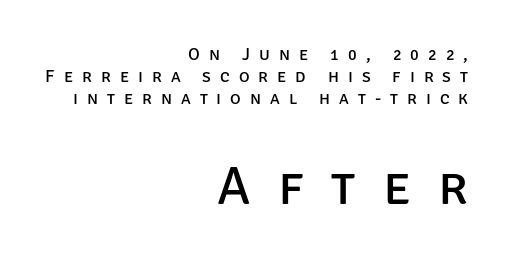
Q: Is the text bold? A: No.
Q: Is the text italic (slanted)? A: No, it is upright.
Q: Is the typeface a serif or a sans-serif typeface? A: Sans-serif.
Q: Is the text underlined? A: No.
Q: How is the paragraph aligned? A: Right-aligned.
Q: Is the spacing between letters normal or unusually wide? A: Unusually wide.
Q: Which block of text is set in a larger size, the first (top) or the second (bottom)? A: The second (bottom) one.
Q: Width (condensed, normal, or wide)? A: Normal.
Q: Stroke contrast? A: Low.
Q: x-height? A: Large.
Q: Monospaced? A: No.
